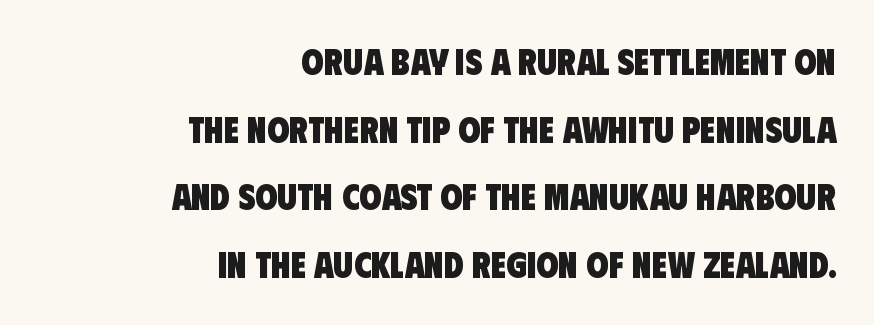
The image shows 36 px heavy, condensed sans-serif type; set right-aligned, line spacing 1.88x, normal letter spacing, not underlined; low stroke contrast and a large x-height.
